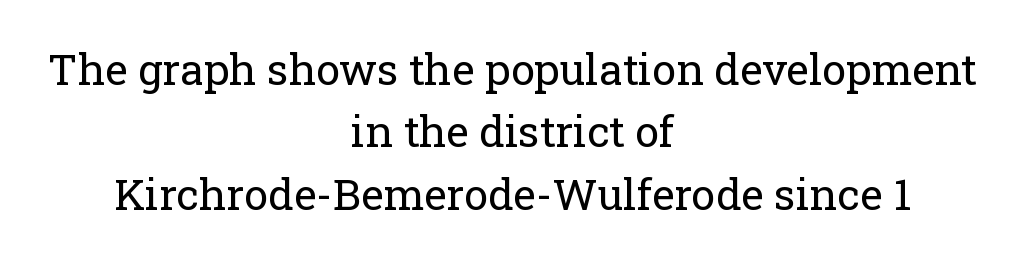
Q: Is the text bold? A: No.
Q: Is the text italic (slanted)? A: No, it is upright.
Q: Is the typeface a serif or a sans-serif typeface? A: Serif.
Q: Is the text underlined? A: No.
Q: How is the paragraph aligned? A: Centered.
Q: Is the spacing between letters normal or unusually wide? A: Normal.
Q: Is the spacing between lines tight, normal or loose? A: Normal.
Q: Width (condensed, normal, or wide)? A: Normal.
Q: Stroke contrast? A: Low.
Q: x-height? A: Medium.
Q: Monospaced? A: No.
